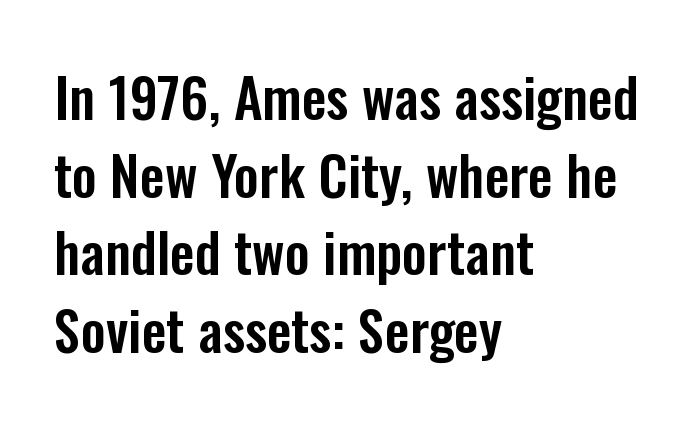
Q: Is the text italic (slanted)? A: No, it is upright.
Q: Is the typeface a serif or a sans-serif typeface? A: Sans-serif.
Q: Is the text underlined? A: No.
Q: How is the paragraph aligned? A: Left-aligned.
Q: Is the spacing between letters normal or unusually wide? A: Normal.
Q: Is the spacing between lines tight, normal or loose? A: Normal.
Q: Width (condensed, normal, or wide)? A: Condensed.
Q: Stroke contrast? A: Low.
Q: x-height? A: Medium.
Q: Monospaced? A: No.
